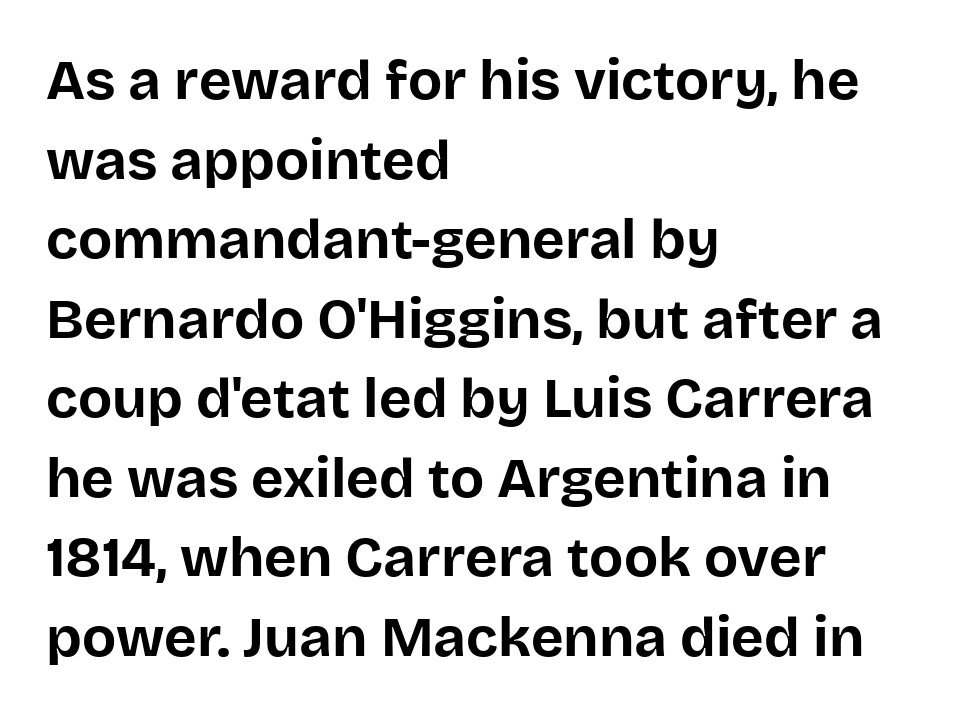
The image shows 56 px bold sans-serif type, upright; set left-aligned, normal line spacing (1.42x), normal letter spacing, not underlined; low stroke contrast and a large x-height.
